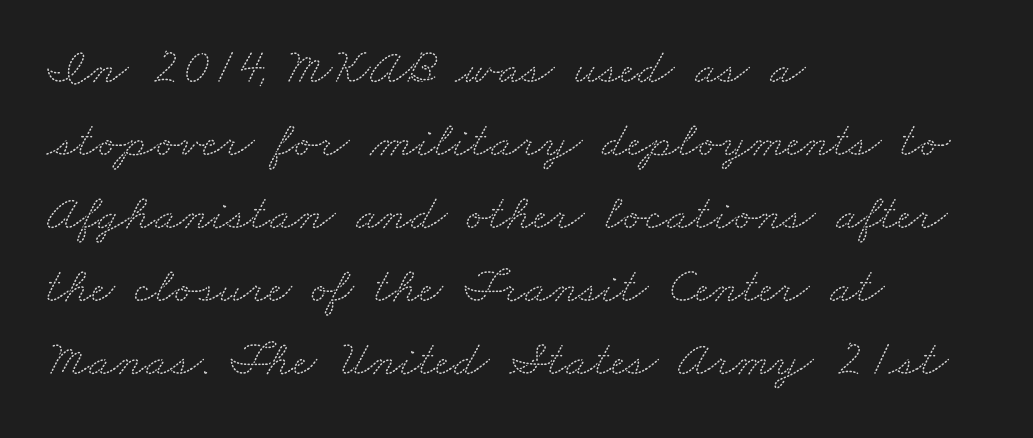
{"serif": "yes", "width": "wide", "stroke_contrast": "medium", "x_height": "small", "monospaced": "no", "underline": "no", "align": "left", "line_spacing": "normal", "line_spacing_ratio": 1.43, "letter_spacing": "normal", "letter_spacing_em": 0.0, "glyph_px": 51}
